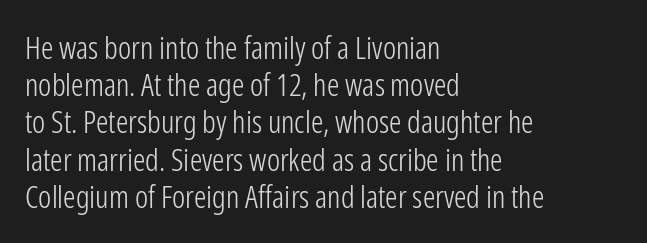
{"serif": "no", "italic": "no", "bold": "no", "weight": "light", "width": "condensed", "stroke_contrast": "low", "x_height": "medium", "monospaced": "no", "underline": "no", "align": "left", "line_spacing_ratio": 1.2, "letter_spacing": "normal", "letter_spacing_em": 0.0, "glyph_px": 31}
